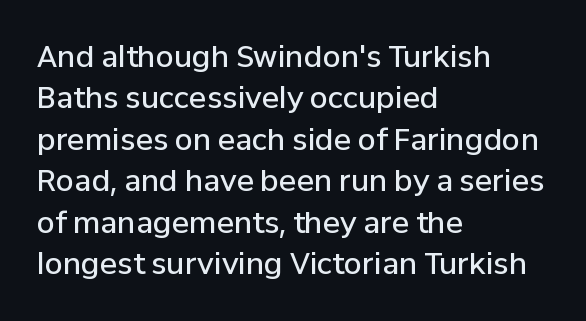
Note the varied advance widths — an 'i' is clearly narrower than an 'm'. The strokes are fattened partway — semibold, not bold. Nothing unusual about the tracking: characters are spaced as the font intends. The glyphs are unaccompanied by any horizontal stroke below them. The letters stand straight up with perfectly vertical stems. Observe the absence of serifs on each vertical stroke in this sample.
